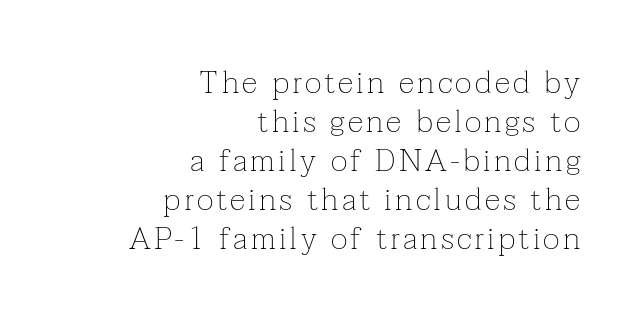
{"serif": "yes", "italic": "no", "bold": "no", "weight": "thin", "width": "normal", "stroke_contrast": "low", "x_height": "medium", "monospaced": "no", "underline": "no", "align": "right", "line_spacing_ratio": 1.22, "glyph_px": 32}
